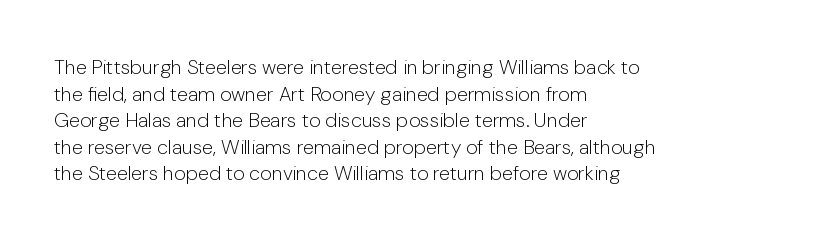
Does the copy run flush right? No — it runs flush left. The block of text has a typical density, with ordinary space between rows. This sample uses plain, unmodified letter spacing. The zone under the glyphs is completely vacant. A roman cut, with each character standing at attention. Stem width sits at or under what a default text font uses.
